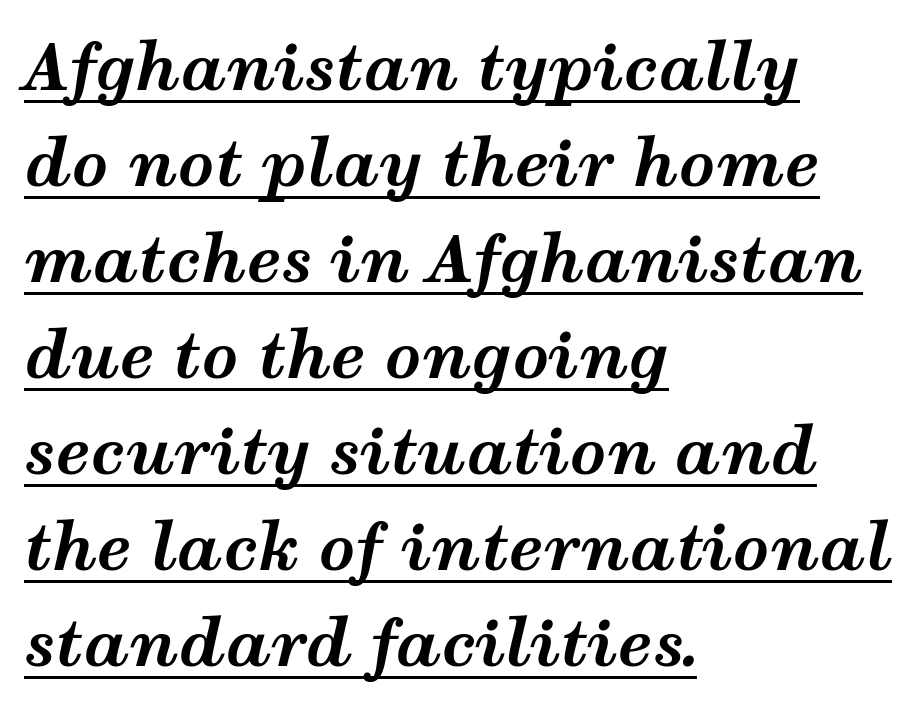
Observe the lean: these are italic letterforms. Is this a fixed-width face? No — the glyphs have proportional, varying widths. The paragraph shown leans on its left margin. If you measured baseline to baseline, you'd find a middling distance. Look at the stroke-to-counter ratio: heavy, a bold.
